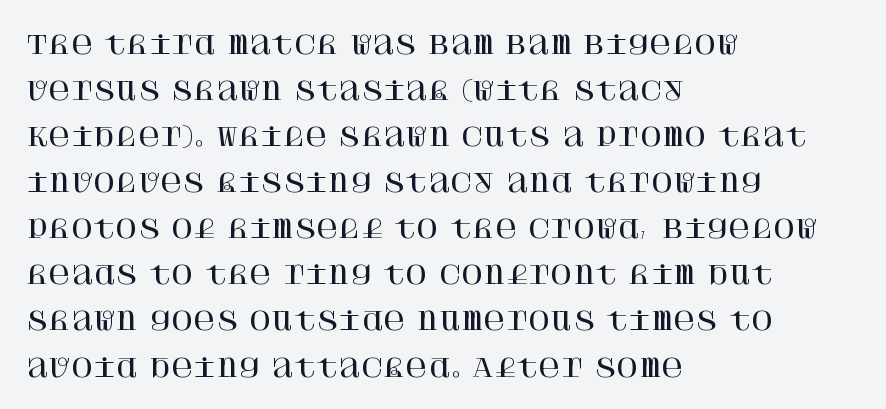
The image shows 24 px text type, upright; set left-aligned, loose line spacing (1.92x), normal letter spacing, not underlined.
